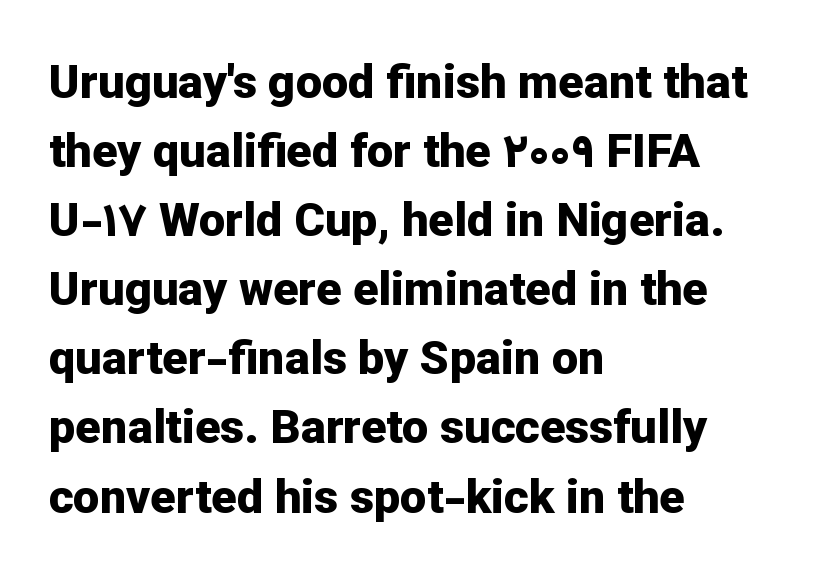
The image shows 47 px bold sans-serif type, upright; set left-aligned, normal line spacing (1.47x), normal letter spacing, not underlined; low stroke contrast and a medium x-height.
